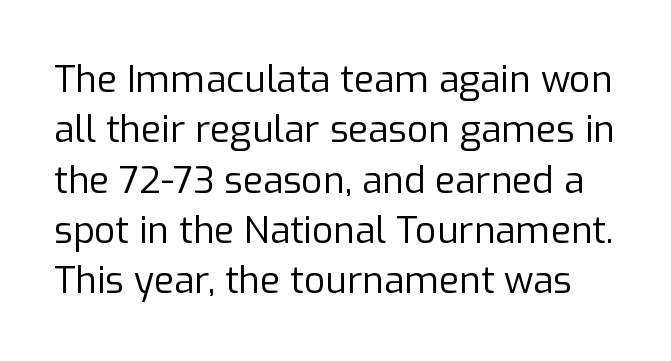
Q: Is the text bold? A: No.
Q: Is the text italic (slanted)? A: No, it is upright.
Q: Is the typeface a serif or a sans-serif typeface? A: Sans-serif.
Q: Is the text underlined? A: No.
Q: Is the spacing between letters normal or unusually wide? A: Normal.
Q: Is the spacing between lines tight, normal or loose? A: Normal.
Q: Width (condensed, normal, or wide)? A: Normal.
Q: Stroke contrast? A: Low.
Q: x-height? A: Medium.
Q: Monospaced? A: No.
